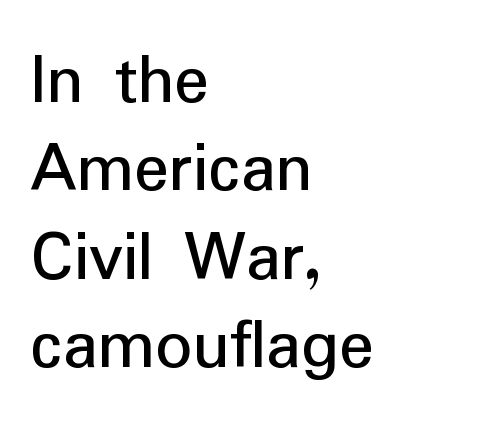
{"serif": "no", "italic": "no", "width": "normal", "stroke_contrast": "low", "x_height": "medium", "monospaced": "no", "underline": "no", "align": "left", "line_spacing_ratio": 1.21, "letter_spacing": "normal", "letter_spacing_em": 0.0, "glyph_px": 73}
